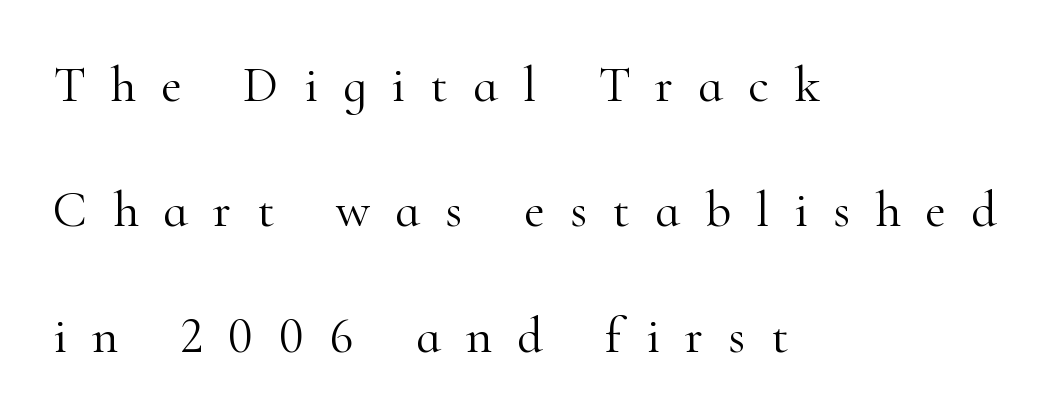
The image shows 51 px light serif type, upright; set left-aligned, loose line spacing (2.46x), unusually wide letter spacing (+0.49 em), not underlined; high stroke contrast and a small x-height.
